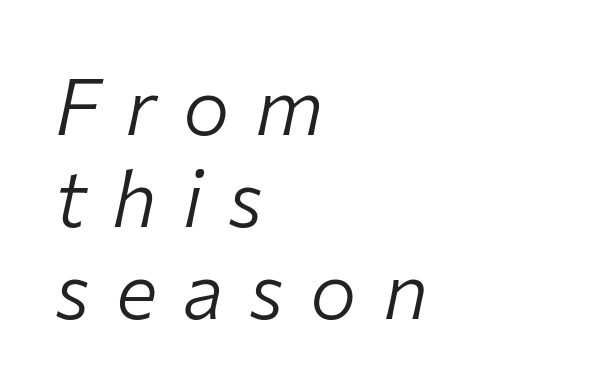
Q: Is the text bold? A: No.
Q: Is the text italic (slanted)? A: Yes, it leans right by about 12 degrees.
Q: Is the text underlined? A: No.
Q: How is the paragraph aligned? A: Left-aligned.
Q: Is the spacing between letters normal or unusually wide? A: Unusually wide.
Q: Width (condensed, normal, or wide)? A: Normal.
Q: Stroke contrast? A: Low.
Q: x-height? A: Medium.
Q: Monospaced? A: No.
